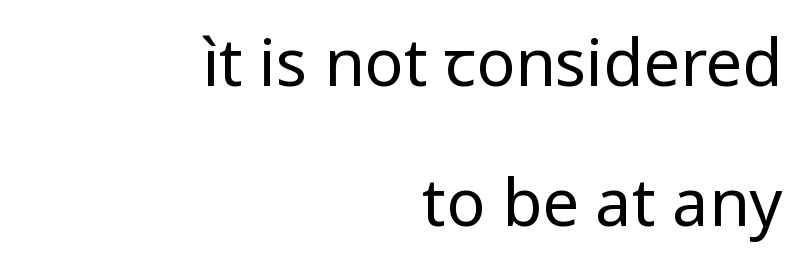
Q: Is the text bold? A: No.
Q: Is the text italic (slanted)? A: No, it is upright.
Q: Is the typeface a serif or a sans-serif typeface? A: Sans-serif.
Q: Is the text underlined? A: No.
Q: How is the paragraph aligned? A: Right-aligned.
Q: Is the spacing between letters normal or unusually wide? A: Normal.
Q: Is the spacing between lines tight, normal or loose? A: Loose.
Q: Width (condensed, normal, or wide)? A: Normal.
Q: Stroke contrast? A: Low.
Q: x-height? A: Medium.
Q: Monospaced? A: No.
